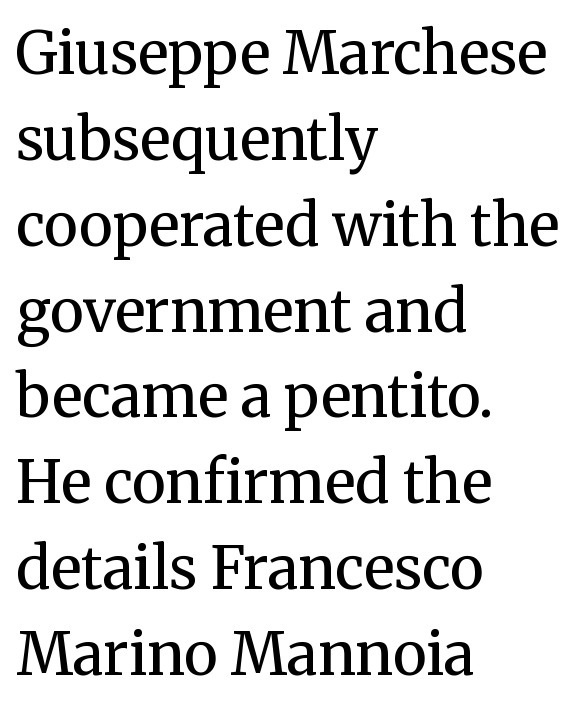
The image shows 58 px regular-weight serif type, upright; set left-aligned, normal line spacing (1.48x), normal letter spacing, not underlined; medium stroke contrast and a medium x-height.
